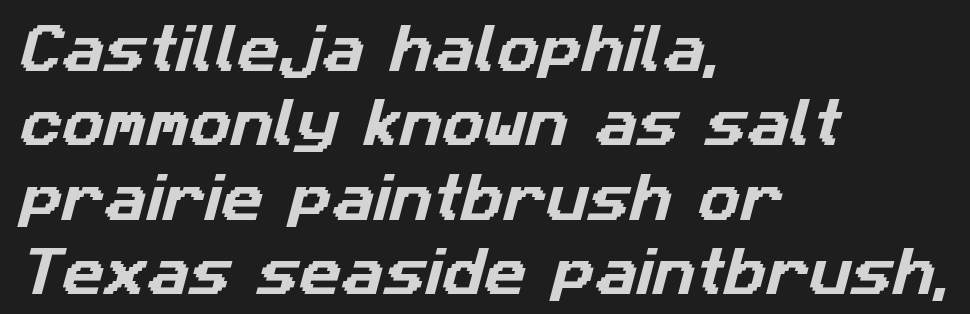
The image shows 52 px sans-serif type; set left-aligned, normal line spacing (1.43x), normal letter spacing, not underlined; low stroke contrast and a medium x-height.
